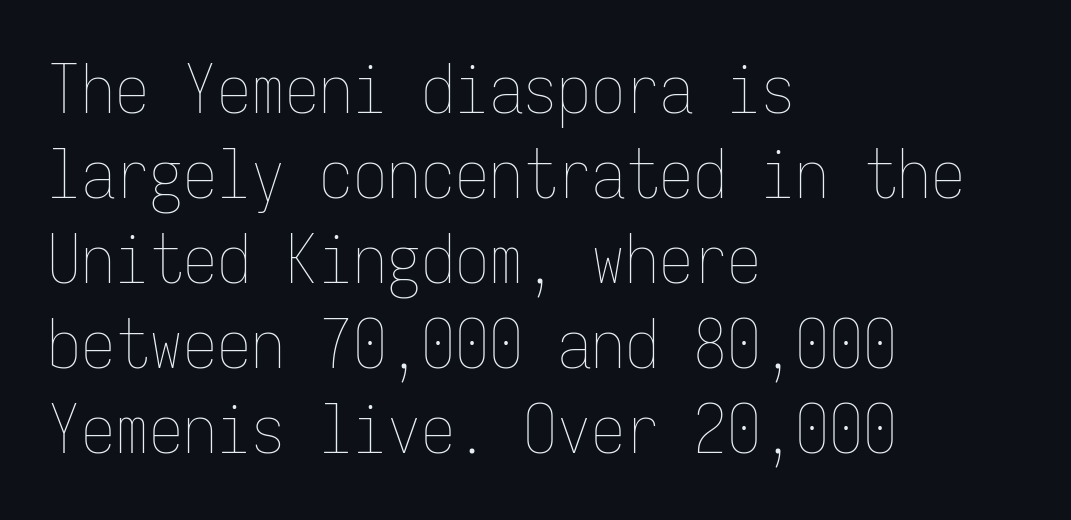
Q: Is the text bold? A: No.
Q: Is the text italic (slanted)? A: No, it is upright.
Q: Is the text underlined? A: No.
Q: How is the paragraph aligned? A: Left-aligned.
Q: Is the spacing between letters normal or unusually wide? A: Normal.
Q: Is the spacing between lines tight, normal or loose? A: Normal.
Q: Width (condensed, normal, or wide)? A: Condensed.
Q: Stroke contrast? A: Low.
Q: x-height? A: Medium.
Q: Monospaced? A: Yes.
